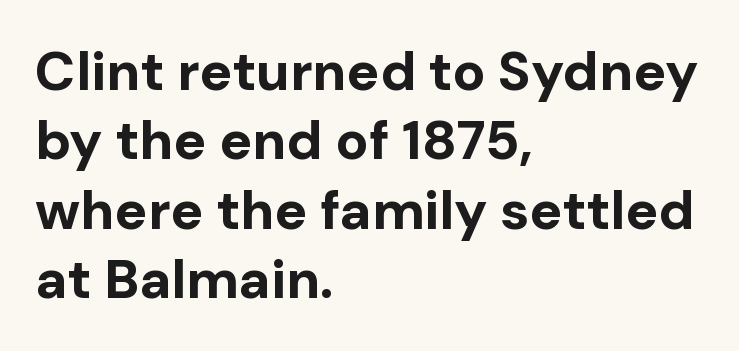
{"serif": "no", "italic": "no", "bold": "yes", "weight": "bold", "width": "normal", "stroke_contrast": "low", "x_height": "medium", "monospaced": "no", "underline": "no", "align": "left", "line_spacing": "normal", "line_spacing_ratio": 1.26, "letter_spacing": "normal", "letter_spacing_em": 0.0, "glyph_px": 55}
